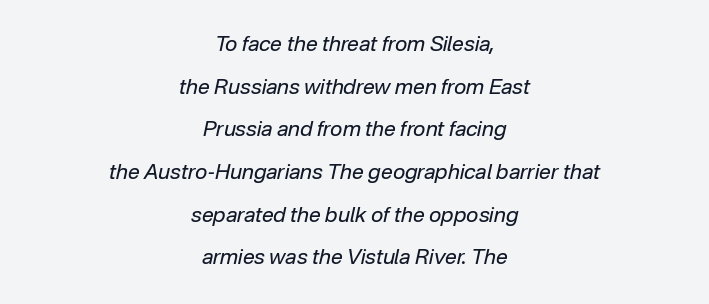
Q: Is the text bold? A: No.
Q: Is the text italic (slanted)? A: Yes, it leans right by about 12 degrees.
Q: Is the text underlined? A: No.
Q: How is the paragraph aligned? A: Centered.
Q: Is the spacing between letters normal or unusually wide? A: Normal.
Q: Is the spacing between lines tight, normal or loose? A: Loose.
